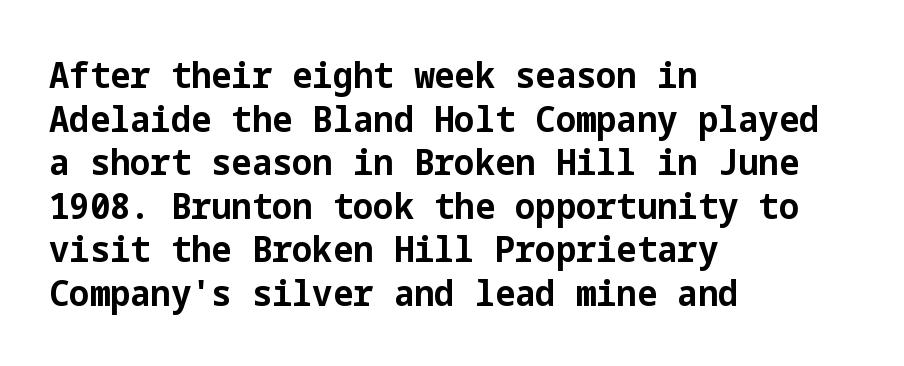
The image shows 36 px bold sans-serif type, upright; set left-aligned, line spacing 1.21x, normal letter spacing, not underlined; low stroke contrast and a medium x-height.
